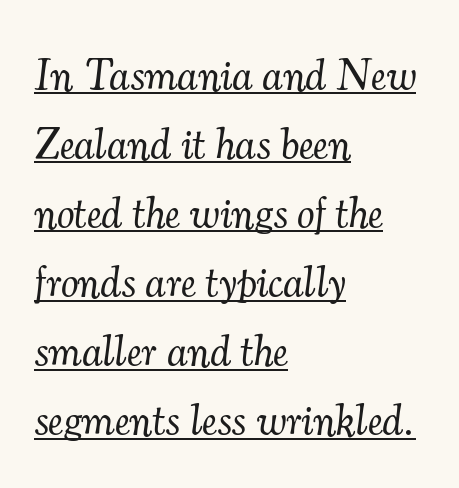
{"serif": "yes", "italic": "yes", "lean": "right", "slant_degrees": 7, "bold": "no", "weight": "light", "width": "normal", "stroke_contrast": "medium", "x_height": "small", "monospaced": "no", "underline": "yes", "align": "left", "line_spacing": "normal", "line_spacing_ratio": 1.57, "letter_spacing": "normal", "letter_spacing_em": 0.0, "glyph_px": 44}
